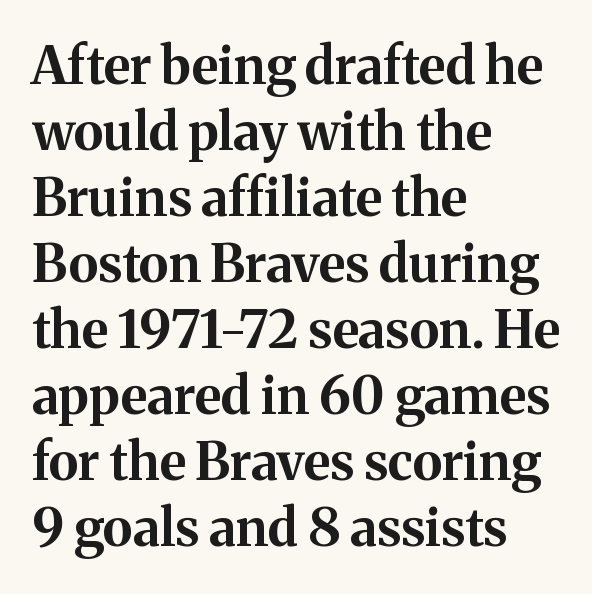
Q: Is the text bold? A: Yes.
Q: Is the text italic (slanted)? A: No, it is upright.
Q: Is the typeface a serif or a sans-serif typeface? A: Serif.
Q: Is the text underlined? A: No.
Q: How is the paragraph aligned? A: Left-aligned.
Q: Is the spacing between letters normal or unusually wide? A: Normal.
Q: Is the spacing between lines tight, normal or loose? A: Normal.
Q: Width (condensed, normal, or wide)? A: Normal.
Q: Stroke contrast? A: Medium.
Q: x-height? A: Medium.
Q: Monospaced? A: No.
